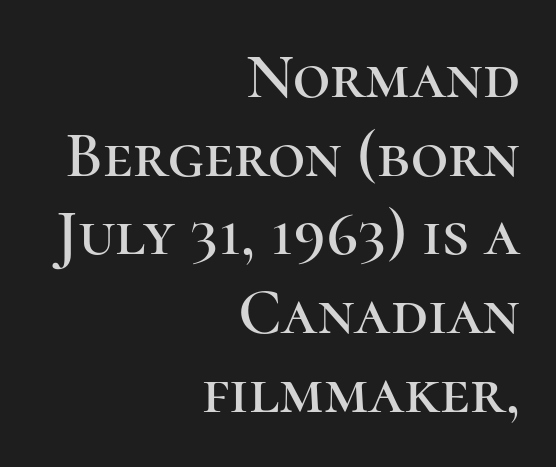
The image shows 65 px serif type, upright; set right-aligned, line spacing 1.21x, normal letter spacing, not underlined; high stroke contrast and a medium x-height.
